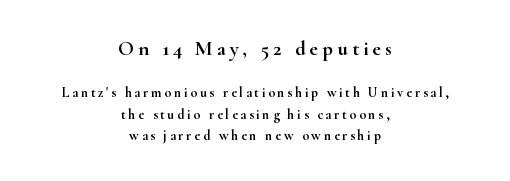
The image shows 21 px text type, upright; set centered, normal line spacing (1.54x), not underlined; the first (top) block is 1.5x larger.
